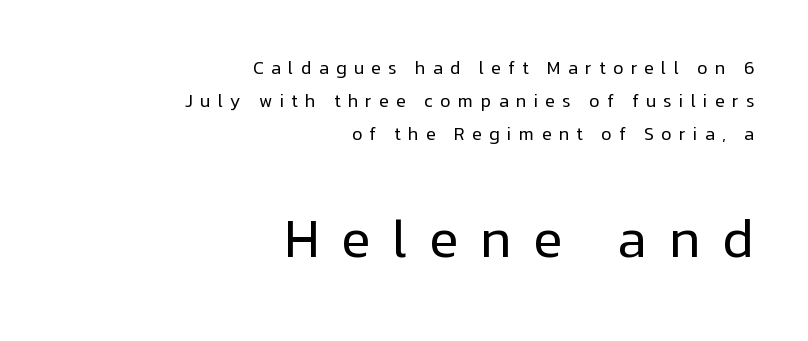
Serifs: no, the terminals of the letterforms are clean. Tracking value appears strongly positive — letters spread wide. These two chunks differ in scale, with the bottom chunk taking the larger measure. Bare-footed words on every line. This sample has the flowing, uneven cadence of proportional lettering. The face looks like a standard text weight, possibly lighter.
